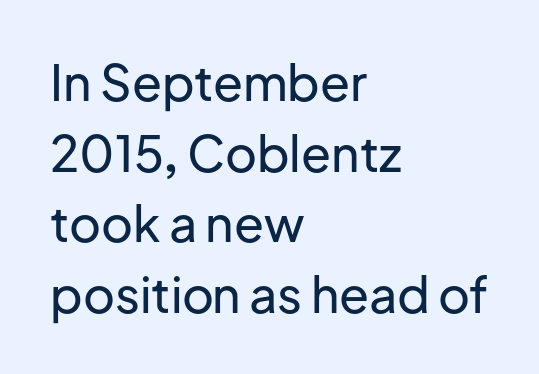
Q: Is the text italic (slanted)? A: No, it is upright.
Q: Is the typeface a serif or a sans-serif typeface? A: Sans-serif.
Q: Is the text underlined? A: No.
Q: How is the paragraph aligned? A: Left-aligned.
Q: Is the spacing between letters normal or unusually wide? A: Normal.
Q: Is the spacing between lines tight, normal or loose? A: Normal.
Q: Width (condensed, normal, or wide)? A: Normal.
Q: Stroke contrast? A: Low.
Q: x-height? A: Medium.
Q: Monospaced? A: No.
